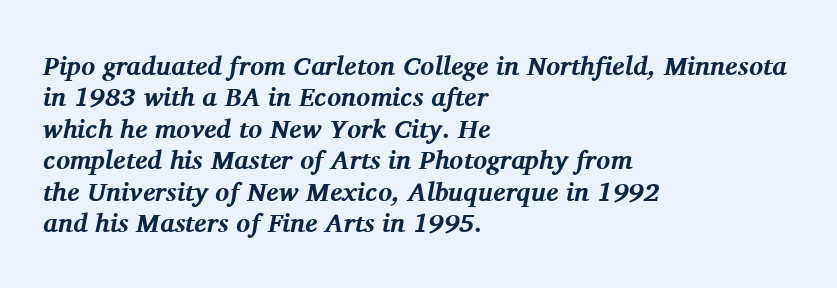
The image shows 26 px bold type, italic (leaning right); set left-aligned, line spacing 1.21x, normal letter spacing, not underlined.
